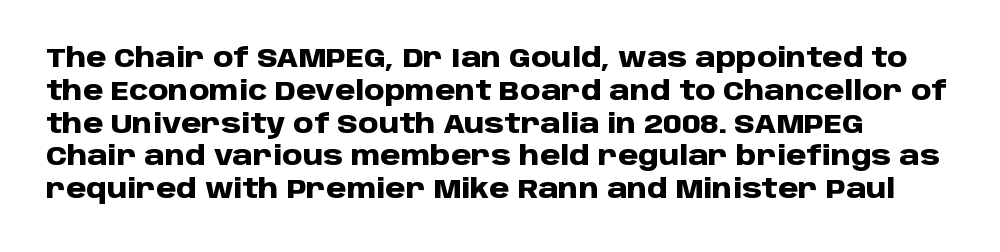
Q: Is the text bold? A: Yes.
Q: Is the text italic (slanted)? A: No, it is upright.
Q: Is the text underlined? A: No.
Q: Is the spacing between letters normal or unusually wide? A: Normal.
Q: Is the spacing between lines tight, normal or loose? A: Normal.
